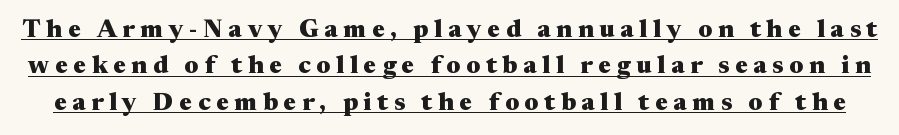
{"italic": "no", "bold": "yes", "underline": "yes", "line_spacing": "normal", "line_spacing_ratio": 1.46, "letter_spacing": "wide", "letter_spacing_em": 0.23, "glyph_px": 25}
